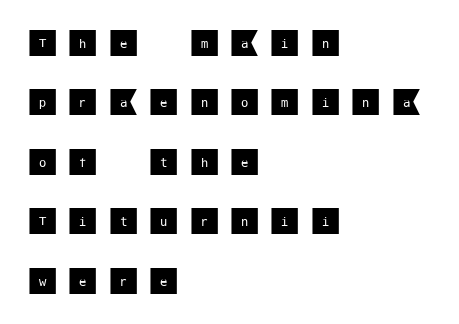
Q: Is the text italic (slanted)? A: No, it is upright.
Q: Is the typeface a serif or a sans-serif typeface? A: Sans-serif.
Q: Is the text underlined? A: No.
Q: How is the paragraph aligned? A: Left-aligned.
Q: Is the spacing between letters normal or unusually wide? A: Unusually wide.
Q: Is the spacing between lines tight, normal or loose? A: Loose.
Q: Width (condensed, normal, or wide)? A: Normal.
Q: Stroke contrast? A: Medium.
Q: x-height? A: Large.
